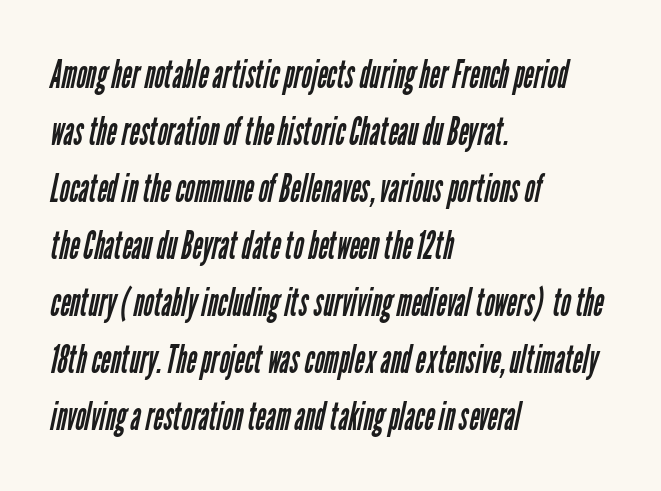
{"serif": "no", "bold": "no", "weight": "regular", "width": "condensed", "stroke_contrast": "low", "x_height": "medium", "monospaced": "no", "underline": "no", "align": "left", "line_spacing": "normal", "line_spacing_ratio": 1.46, "letter_spacing": "normal", "letter_spacing_em": 0.0, "glyph_px": 39}
